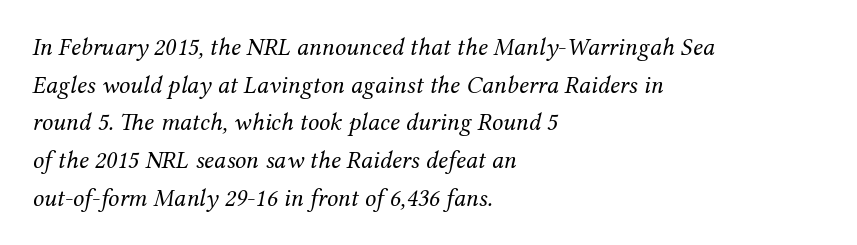
Only glyphs here, with clear space below each row. The font is comparable to plain body text, perhaps lighter. A typesetter would call this leading conventional body-copy spacing. The axis of the letterforms is tilted away from vertical. Here the glyphs are tracked normally, forming tight word shapes. Where is the straight margin? On the left.
